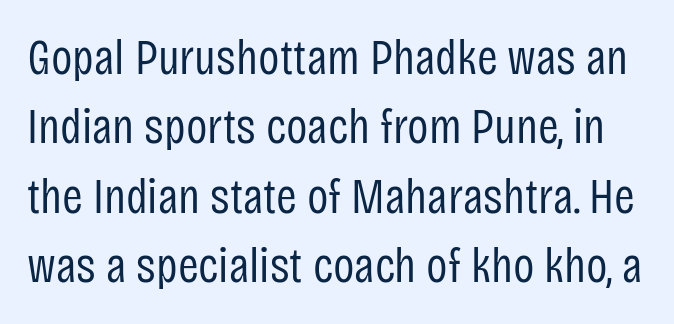
The image shows 50 px regular-weight, condensed sans-serif type, upright; set normal line spacing (1.39x), normal letter spacing, not underlined; low stroke contrast and a large x-height.
